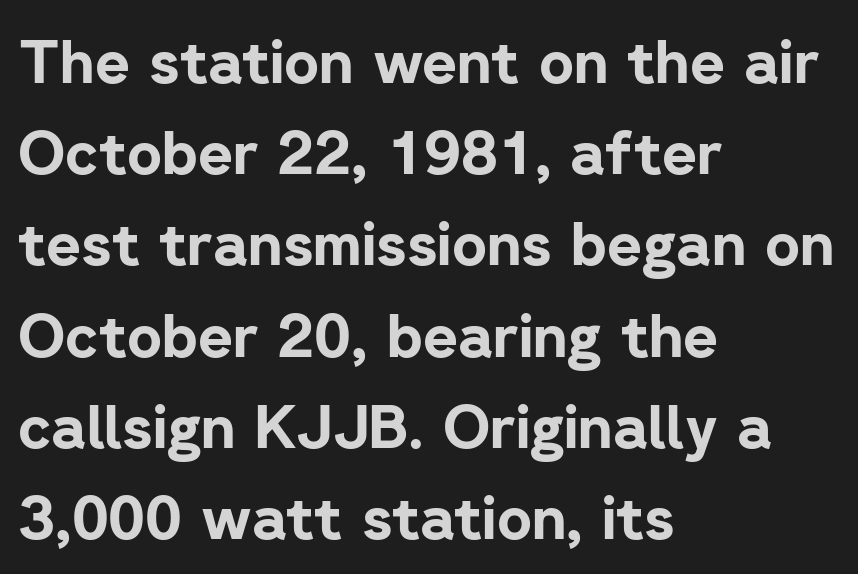
The rendering anchors every line to the left-hand side. A typesetter would call this proportional, since set widths differ per character. Does extra space separate the letters? No, they use regular spacing. Compared with an ordinary text face, these strokes are far heavier — a full bold.
